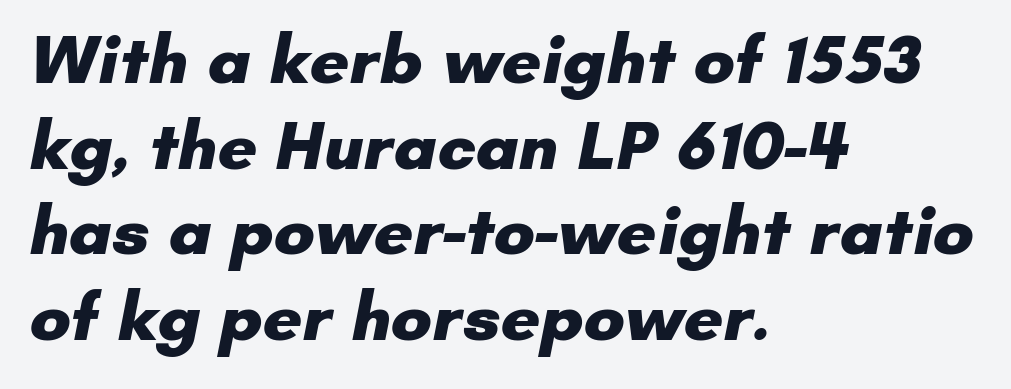
{"serif": "no", "bold": "yes", "weight": "heavy", "width": "normal", "stroke_contrast": "low", "x_height": "small", "monospaced": "no", "underline": "no", "align": "left", "line_spacing_ratio": 1.24, "letter_spacing": "normal", "letter_spacing_em": 0.0, "glyph_px": 69}
